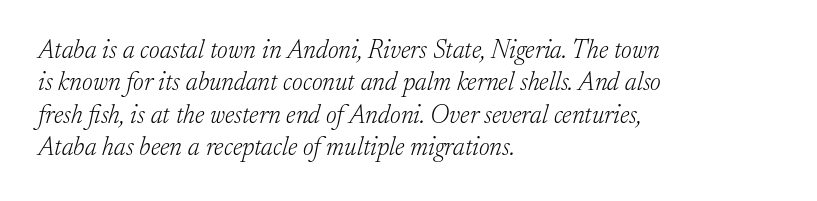
Which margin do the lines hug? The left one — the right edge is uneven. Type without underlining. Observe the ordinary spacing: letters are neighbours, not strangers. Evenly set lines give the paragraph a standard silhouette. The strokes carry an ordinary text weight at most.
